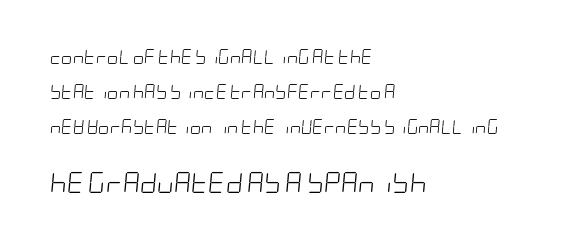
Q: Is the text bold? A: No.
Q: Is the text italic (slanted)? A: Yes, it leans right by about 5 degrees.
Q: Is the text underlined? A: No.
Q: How is the paragraph aligned? A: Left-aligned.
Q: Is the spacing between letters normal or unusually wide? A: Normal.
Q: Is the spacing between lines tight, normal or loose? A: Loose.
Q: Which block of text is set in a larger size, the first (top) or the second (bottom)? A: The second (bottom) one.
